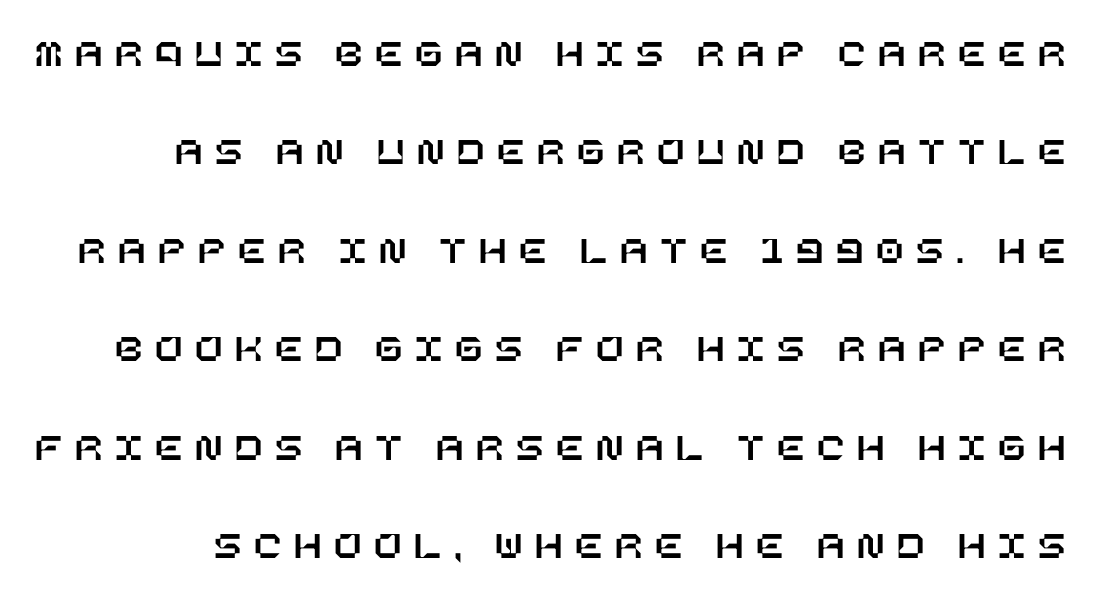
Q: Is the text italic (slanted)? A: No, it is upright.
Q: Is the text underlined? A: No.
Q: Is the spacing between letters normal or unusually wide? A: Unusually wide.
Q: Is the spacing between lines tight, normal or loose? A: Loose.
Q: Width (condensed, normal, or wide)? A: Normal.
Q: Stroke contrast? A: Low.
Q: x-height? A: Large.
